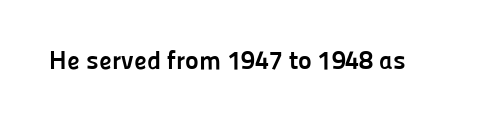
Q: Is the text bold? A: Yes.
Q: Is the text italic (slanted)? A: No, it is upright.
Q: Is the text underlined? A: No.
Q: Is the spacing between letters normal or unusually wide? A: Normal.
